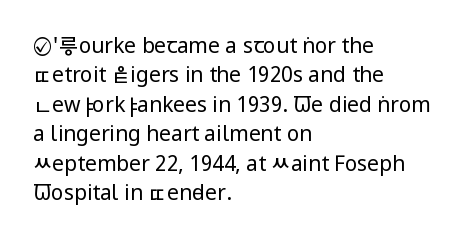
Q: Is the text bold? A: No.
Q: Is the text italic (slanted)? A: No, it is upright.
Q: Is the text underlined? A: No.
Q: How is the paragraph aligned? A: Left-aligned.
Q: Is the spacing between letters normal or unusually wide? A: Normal.
Q: Is the spacing between lines tight, normal or loose? A: Normal.
